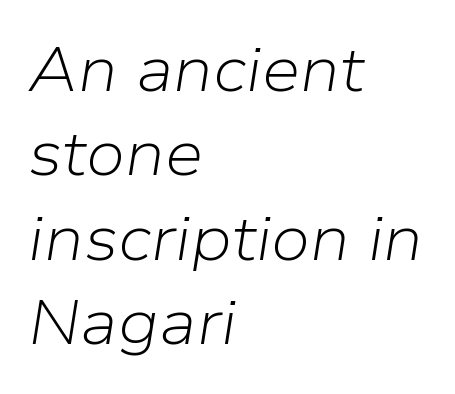
{"italic": "yes", "lean": "right", "slant_degrees": 9, "bold": "no", "weight": "light", "width": "normal", "stroke_contrast": "low", "x_height": "medium", "monospaced": "no", "underline": "no", "align": "left", "line_spacing": "normal", "line_spacing_ratio": 1.36, "letter_spacing": "normal", "letter_spacing_em": 0.0, "glyph_px": 62}
